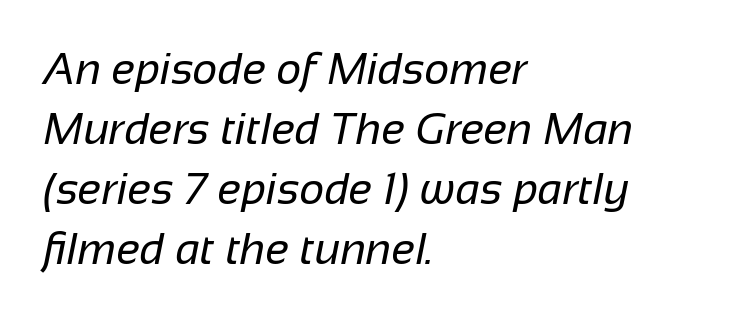
The image shows 44 px regular-weight sans-serif type; set left-aligned, normal line spacing (1.36x), normal letter spacing, not underlined; low stroke contrast and a medium x-height.
